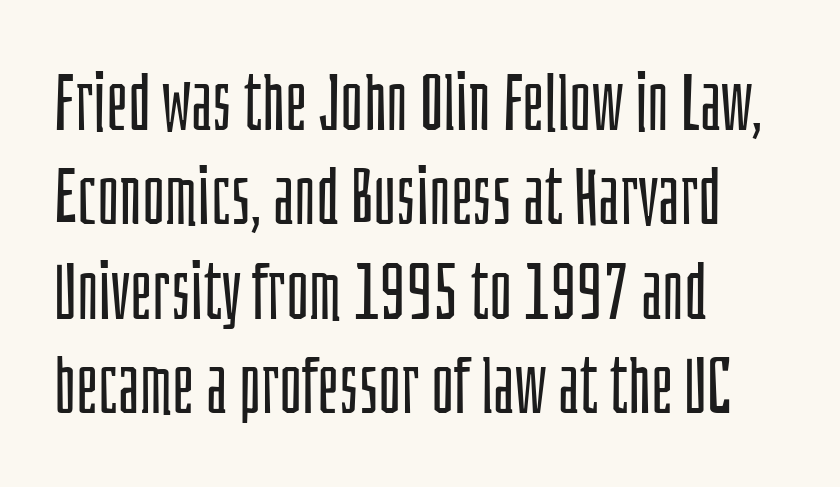
The image shows 78 px light, condensed sans-serif type, upright; set left-aligned, line spacing 1.21x, normal letter spacing, not underlined; low stroke contrast and a large x-height.
